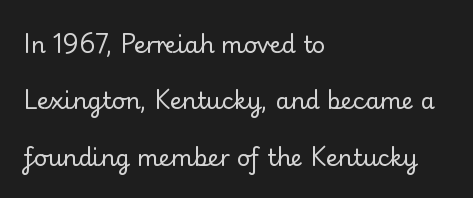
Q: Is the text bold? A: No.
Q: Is the text italic (slanted)? A: No, it is upright.
Q: Is the text underlined? A: No.
Q: How is the paragraph aligned? A: Left-aligned.
Q: Is the spacing between letters normal or unusually wide? A: Normal.
Q: Is the spacing between lines tight, normal or loose? A: Loose.
